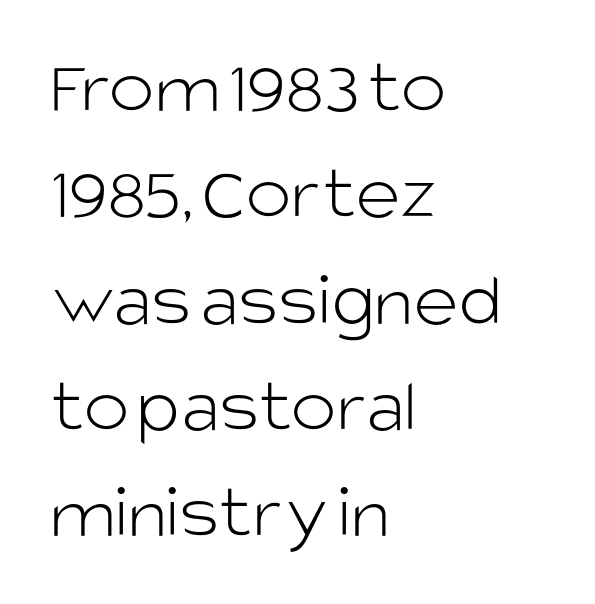
{"serif": "no", "italic": "no", "bold": "no", "weight": "light", "width": "normal", "stroke_contrast": "low", "x_height": "large", "monospaced": "no", "underline": "no", "align": "left", "line_spacing": "normal", "line_spacing_ratio": 1.38, "letter_spacing": "normal", "letter_spacing_em": 0.0, "glyph_px": 77}
